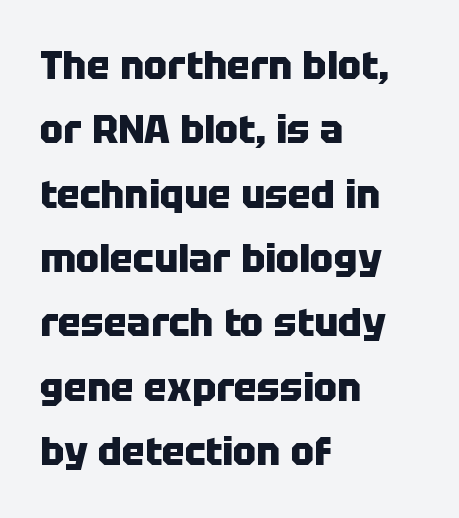
{"serif": "no", "italic": "no", "bold": "yes", "weight": "heavy", "width": "normal", "stroke_contrast": "low", "x_height": "large", "monospaced": "no", "underline": "no", "align": "left", "line_spacing": "normal", "line_spacing_ratio": 1.65, "letter_spacing": "normal", "letter_spacing_em": 0.0, "glyph_px": 39}
